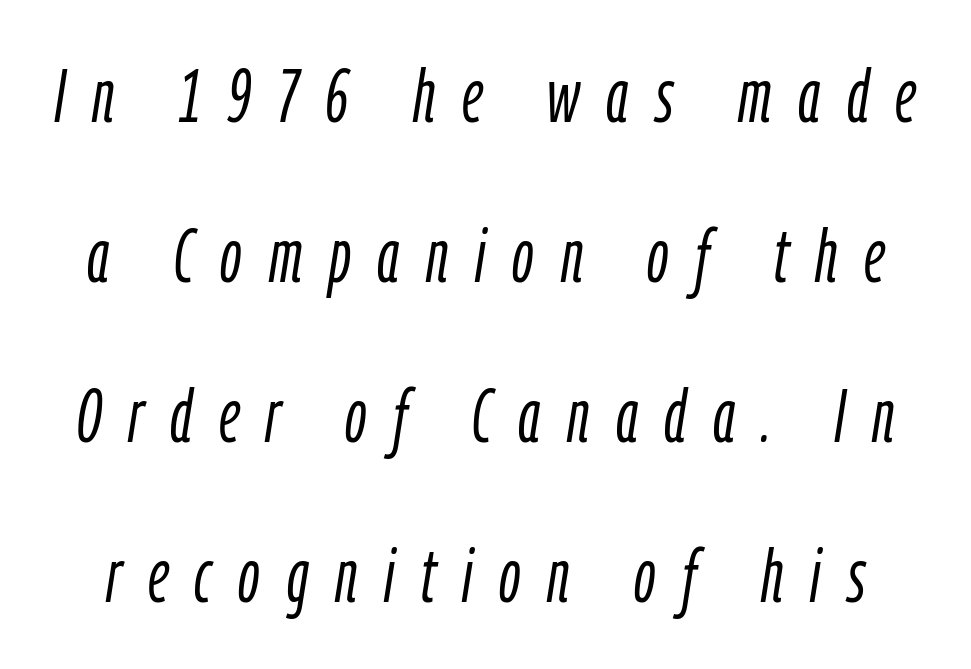
{"italic": "yes", "lean": "right", "slant_degrees": 9, "bold": "no", "weight": "light", "width": "condensed", "stroke_contrast": "low", "x_height": "medium", "monospaced": "no", "underline": "no", "line_spacing": "loose", "line_spacing_ratio": 2.16, "letter_spacing": "wide", "letter_spacing_em": 0.36, "glyph_px": 74}
